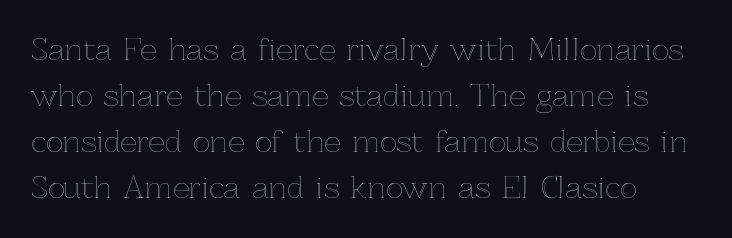
{"italic": "no", "width": "normal", "x_height": "medium", "monospaced": "no", "underline": "no", "line_spacing": "normal", "line_spacing_ratio": 1.59, "letter_spacing": "normal", "letter_spacing_em": 0.0, "glyph_px": 29}
